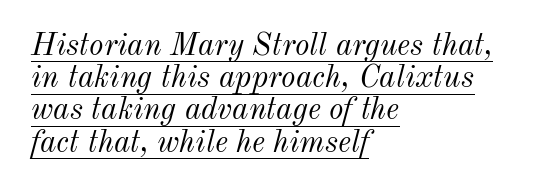
The image shows 31 px light type, italic (leaning right); set left-aligned, tight line spacing (1.04x), normal letter spacing, underlined; medium stroke contrast and a small x-height.
